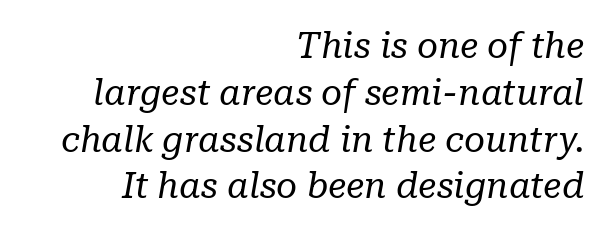
Q: Is the text bold? A: No.
Q: Is the text italic (slanted)? A: Yes, it leans right by about 10 degrees.
Q: Is the typeface a serif or a sans-serif typeface? A: Serif.
Q: Is the text underlined? A: No.
Q: How is the paragraph aligned? A: Right-aligned.
Q: Is the spacing between letters normal or unusually wide? A: Normal.
Q: Is the spacing between lines tight, normal or loose? A: Normal.
Q: Width (condensed, normal, or wide)? A: Normal.
Q: Stroke contrast? A: Low.
Q: x-height? A: Medium.
Q: Monospaced? A: No.
